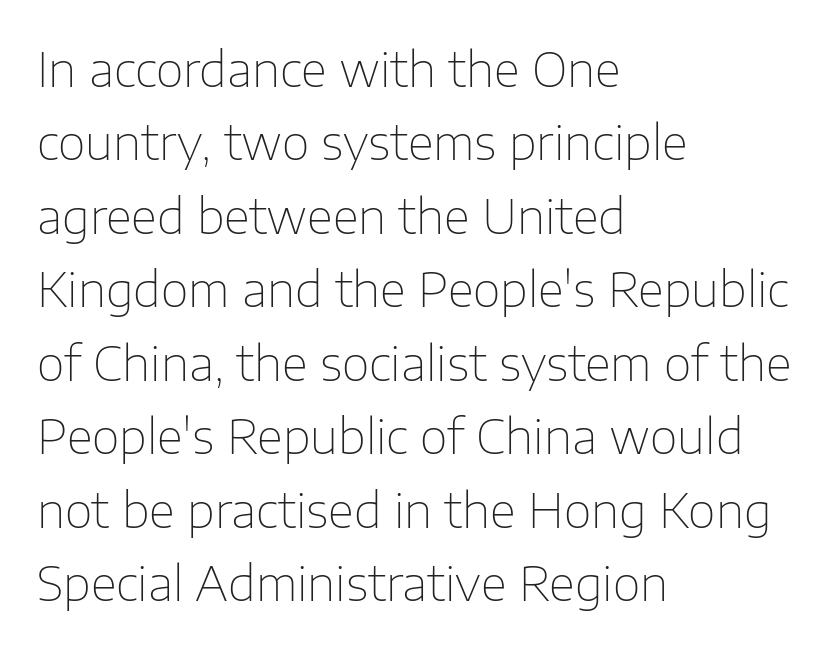
Q: Is the text bold? A: No.
Q: Is the text italic (slanted)? A: No, it is upright.
Q: Is the typeface a serif or a sans-serif typeface? A: Sans-serif.
Q: Is the text underlined? A: No.
Q: How is the paragraph aligned? A: Left-aligned.
Q: Is the spacing between letters normal or unusually wide? A: Normal.
Q: Is the spacing between lines tight, normal or loose? A: Normal.
Q: Width (condensed, normal, or wide)? A: Normal.
Q: Stroke contrast? A: Low.
Q: x-height? A: Medium.
Q: Monospaced? A: No.
